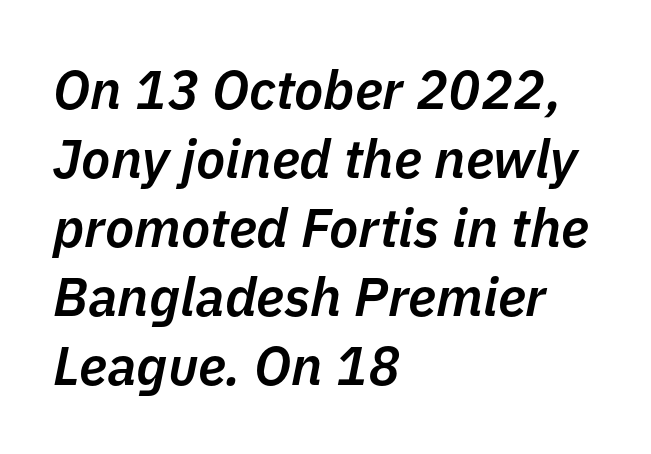
{"italic": "yes", "lean": "right", "slant_degrees": 11, "bold": "semi", "weight": "semibold", "width": "normal", "stroke_contrast": "low", "x_height": "medium", "monospaced": "no", "underline": "no", "align": "left", "line_spacing": "normal", "line_spacing_ratio": 1.28, "letter_spacing": "normal", "letter_spacing_em": 0.0, "glyph_px": 54}
